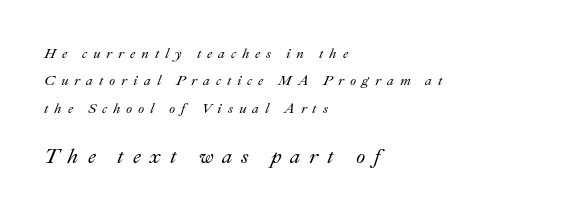
Q: Is the text italic (slanted)? A: Yes, it leans right by about 22 degrees.
Q: Is the text underlined? A: No.
Q: How is the paragraph aligned? A: Left-aligned.
Q: Is the spacing between letters normal or unusually wide? A: Unusually wide.
Q: Is the spacing between lines tight, normal or loose? A: Loose.
Q: Which block of text is set in a larger size, the first (top) or the second (bottom)? A: The second (bottom) one.
